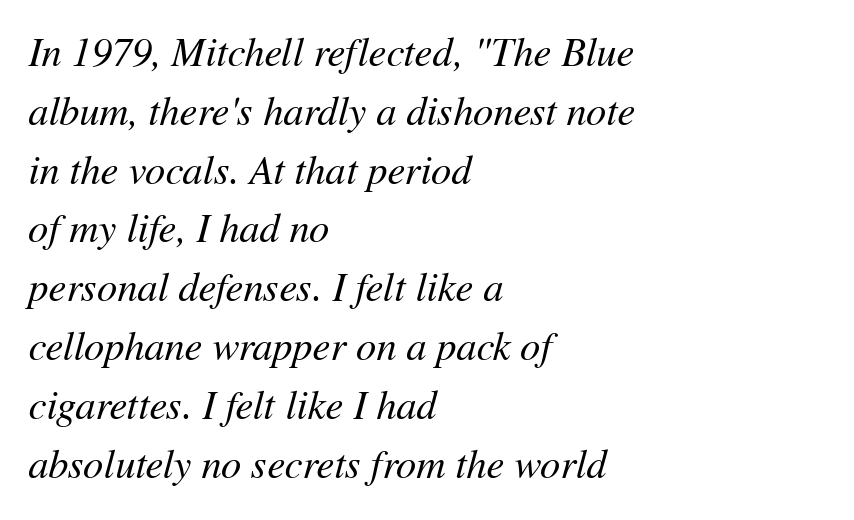
{"italic": "yes", "lean": "right", "slant_degrees": 11, "bold": "no", "weight": "regular", "width": "normal", "stroke_contrast": "medium", "x_height": "medium", "monospaced": "no", "underline": "no", "align": "left", "line_spacing": "normal", "line_spacing_ratio": 1.47, "letter_spacing": "normal", "letter_spacing_em": 0.0, "glyph_px": 40}
